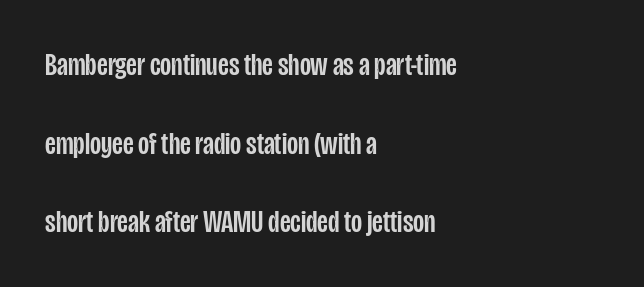
{"serif": "no", "italic": "no", "width": "condensed", "stroke_contrast": "low", "x_height": "large", "monospaced": "no", "underline": "no", "align": "left", "line_spacing": "loose", "line_spacing_ratio": 2.46, "letter_spacing": "normal", "letter_spacing_em": 0.0, "glyph_px": 32}
